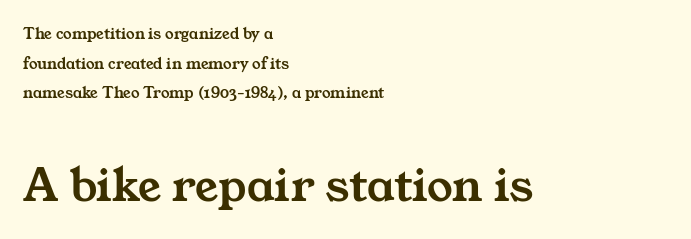
{"serif": "yes", "width": "wide", "stroke_contrast": "medium", "x_height": "medium", "monospaced": "no", "underline": "no", "align": "left", "line_spacing_ratio": 1.74, "letter_spacing": "normal", "letter_spacing_em": 0.0, "larger_block": "second", "size_ratio": 3.0, "glyph_px": 51}
